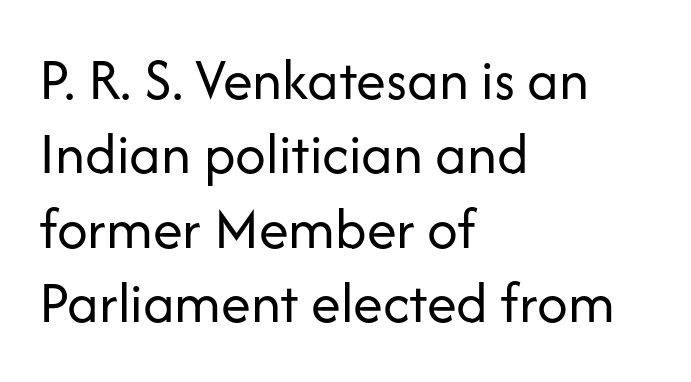
Q: Is the text bold? A: No.
Q: Is the text italic (slanted)? A: No, it is upright.
Q: Is the typeface a serif or a sans-serif typeface? A: Sans-serif.
Q: Is the text underlined? A: No.
Q: How is the paragraph aligned? A: Left-aligned.
Q: Is the spacing between letters normal or unusually wide? A: Normal.
Q: Width (condensed, normal, or wide)? A: Normal.
Q: Stroke contrast? A: Low.
Q: x-height? A: Medium.
Q: Monospaced? A: No.
